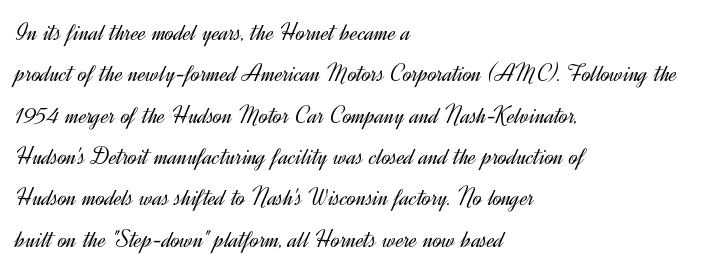
Q: Is the text bold? A: No.
Q: Is the text italic (slanted)? A: Yes.
Q: Is the text underlined? A: No.
Q: How is the paragraph aligned? A: Left-aligned.
Q: Is the spacing between letters normal or unusually wide? A: Normal.
Q: Is the spacing between lines tight, normal or loose? A: Normal.
